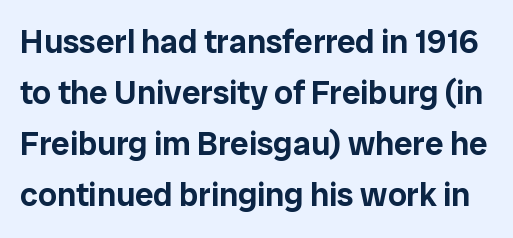
These lines are rendered in a variable-pitch font. Compared with typical paragraphs, the rows here are spaced about the same. The typeface chosen for these lines omits serifs. Italic? Not at all — the glyphs are vertical. Bare-footed words on every line. The letters sit at their default tracking, neither squeezed nor spread.
